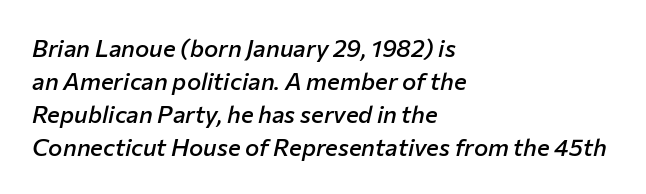
No extra tracking has been applied to these lines. Plain, unruled lines of type. Italic: yes, the glyphs are oblique. Vertically, the passage feels balanced, rows spaced as you'd expect. Its strokes are somewhat broadened, the hallmark of semibold type. Left-aligned paragraph, ragged on the right.
